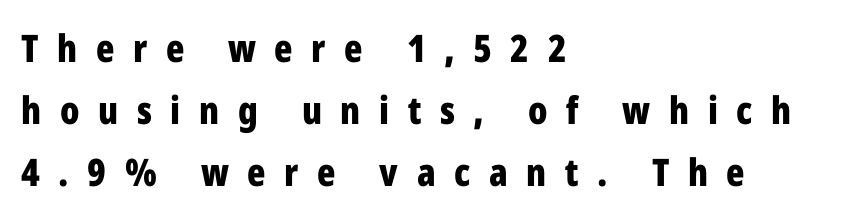
Q: Is the text bold? A: Yes.
Q: Is the text italic (slanted)? A: No, it is upright.
Q: Is the typeface a serif or a sans-serif typeface? A: Sans-serif.
Q: Is the text underlined? A: No.
Q: How is the paragraph aligned? A: Left-aligned.
Q: Is the spacing between letters normal or unusually wide? A: Unusually wide.
Q: Is the spacing between lines tight, normal or loose? A: Normal.
Q: Width (condensed, normal, or wide)? A: Condensed.
Q: Stroke contrast? A: Low.
Q: x-height? A: Medium.
Q: Monospaced? A: No.
